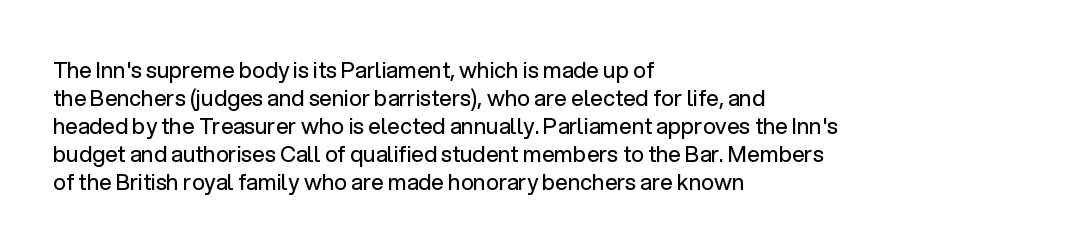
{"italic": "no", "bold": "no", "underline": "no", "align": "left", "line_spacing": "normal", "line_spacing_ratio": 1.27, "letter_spacing": "normal", "letter_spacing_em": 0.0, "glyph_px": 22}
